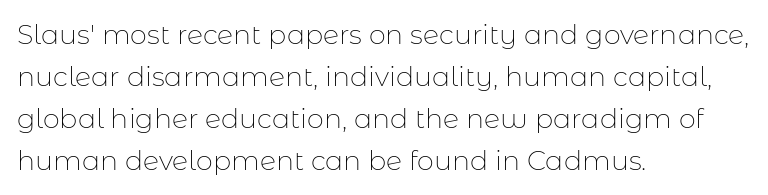
The image shows 27 px text type, upright; set left-aligned, normal line spacing (1.56x), normal letter spacing, not underlined.
